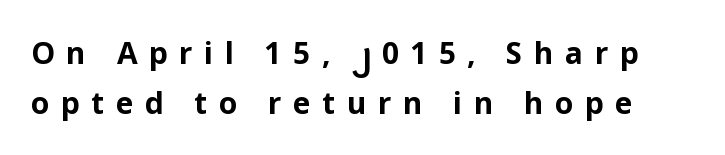
The area under the type is left untouched. Regarding leading, the lines here are spaced in the standard way. Note the varied advance widths — an 'i' is clearly narrower than an 'm'. The font is running at its bold setting.
